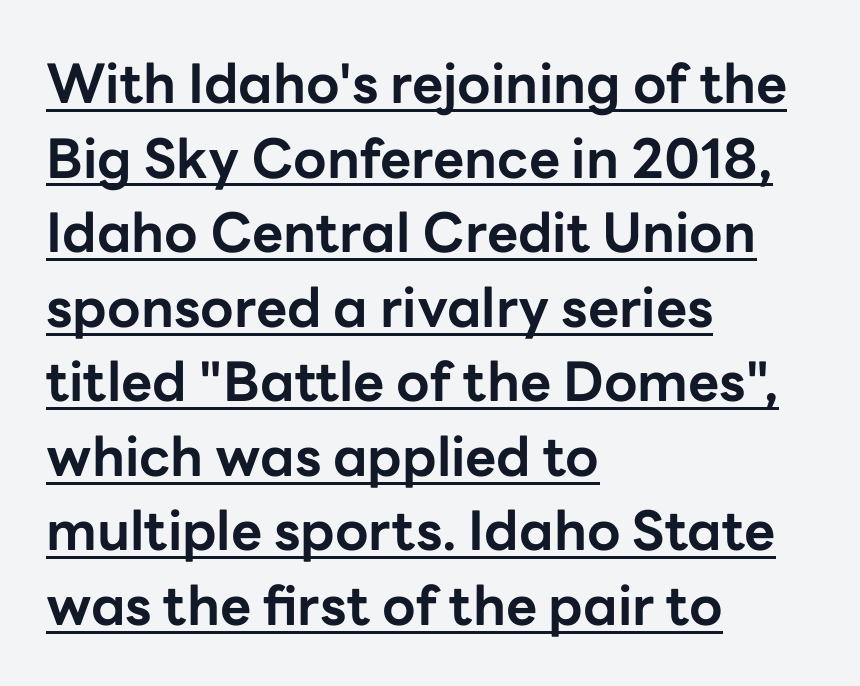
Q: Is the text bold? A: Yes.
Q: Is the text italic (slanted)? A: No, it is upright.
Q: Is the typeface a serif or a sans-serif typeface? A: Sans-serif.
Q: Is the text underlined? A: Yes.
Q: How is the paragraph aligned? A: Left-aligned.
Q: Is the spacing between letters normal or unusually wide? A: Normal.
Q: Is the spacing between lines tight, normal or loose? A: Normal.
Q: Width (condensed, normal, or wide)? A: Normal.
Q: Stroke contrast? A: Low.
Q: x-height? A: Medium.
Q: Monospaced? A: No.
